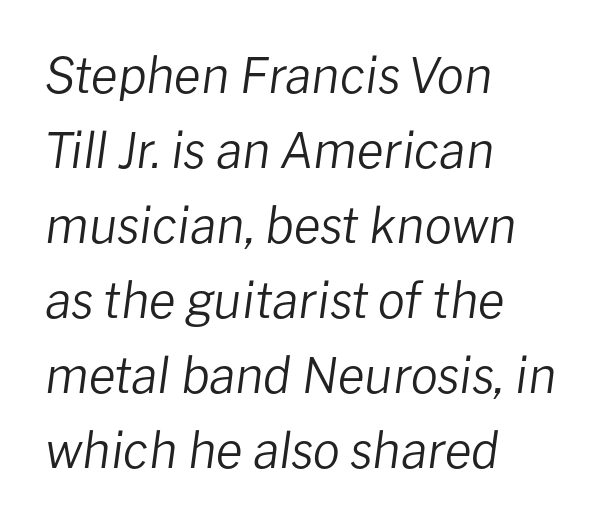
Q: Is the text bold? A: No.
Q: Is the text italic (slanted)? A: Yes, it leans right by about 8 degrees.
Q: Is the text underlined? A: No.
Q: How is the paragraph aligned? A: Left-aligned.
Q: Is the spacing between letters normal or unusually wide? A: Normal.
Q: Is the spacing between lines tight, normal or loose? A: Normal.
Q: Width (condensed, normal, or wide)? A: Normal.
Q: Stroke contrast? A: Low.
Q: x-height? A: Medium.
Q: Monospaced? A: No.
